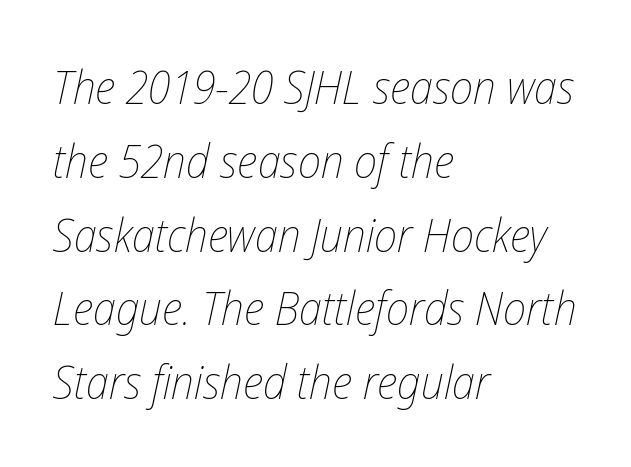
Q: Is the text bold? A: No.
Q: Is the text italic (slanted)? A: Yes, it leans right by about 12 degrees.
Q: Is the text underlined? A: No.
Q: How is the paragraph aligned? A: Left-aligned.
Q: Is the spacing between letters normal or unusually wide? A: Normal.
Q: Is the spacing between lines tight, normal or loose? A: Normal.
Q: Width (condensed, normal, or wide)? A: Condensed.
Q: Stroke contrast? A: Low.
Q: x-height? A: Medium.
Q: Monospaced? A: No.
